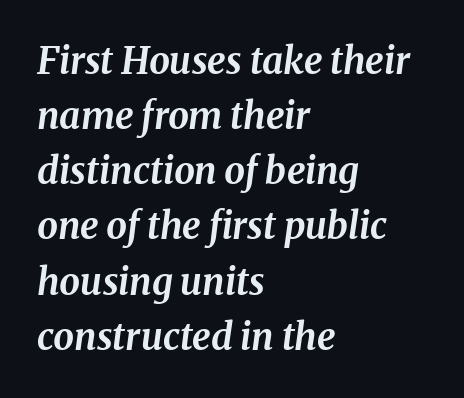
Evenly set lines give the paragraph a standard silhouette. Is this a fixed-width face? No — the glyphs have proportional, varying widths. The horizontal fit of the characters is conventional and even. Characters are canted at an angle relative to the baseline's perpendicular. Students, this is bold: see how much ink each stroke carries.
